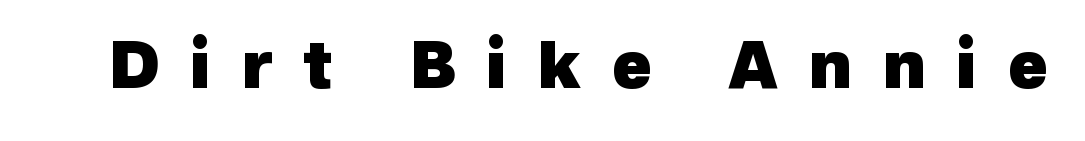
Q: Is the text bold? A: Yes.
Q: Is the typeface a serif or a sans-serif typeface? A: Sans-serif.
Q: Is the text underlined? A: No.
Q: Is the spacing between letters normal or unusually wide? A: Unusually wide.
Q: Width (condensed, normal, or wide)? A: Normal.
Q: x-height? A: Medium.
Q: Monospaced? A: No.
